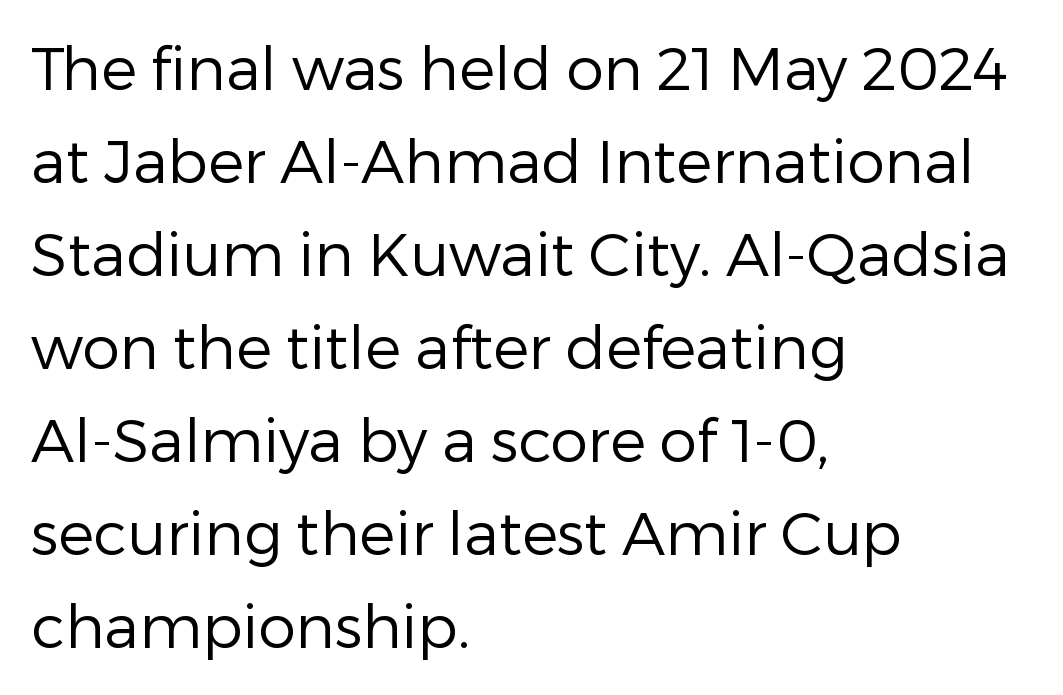
Q: Is the text bold? A: No.
Q: Is the text italic (slanted)? A: No, it is upright.
Q: Is the typeface a serif or a sans-serif typeface? A: Sans-serif.
Q: Is the text underlined? A: No.
Q: How is the paragraph aligned? A: Left-aligned.
Q: Is the spacing between letters normal or unusually wide? A: Normal.
Q: Is the spacing between lines tight, normal or loose? A: Normal.
Q: Width (condensed, normal, or wide)? A: Normal.
Q: Stroke contrast? A: Low.
Q: x-height? A: Medium.
Q: Monospaced? A: No.
